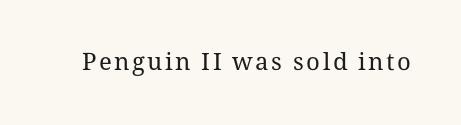
The image shows 24 px text type, upright; set not underlined.
